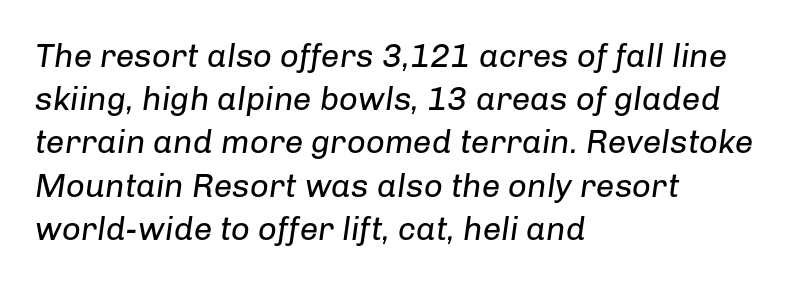
{"italic": "yes", "lean": "right", "slant_degrees": 8, "bold": "no", "weight": "regular", "width": "normal", "stroke_contrast": "low", "x_height": "medium", "monospaced": "no", "underline": "no", "align": "left", "line_spacing": "normal", "line_spacing_ratio": 1.31, "letter_spacing": "normal", "letter_spacing_em": 0.0, "glyph_px": 33}
